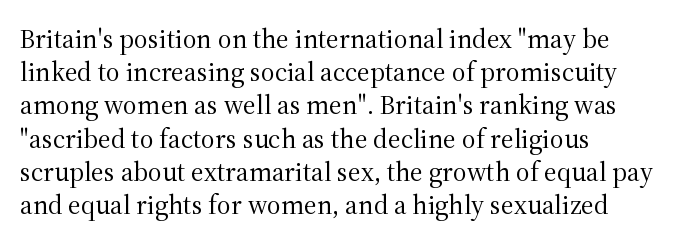
The zone under the glyphs is completely vacant. The passage is arranged the way most books set body copy — flush left. The type sits square on the baseline with zero lean. Weight: in the light-to-regular range. In terms of letterspacing, this is plain default setting.
